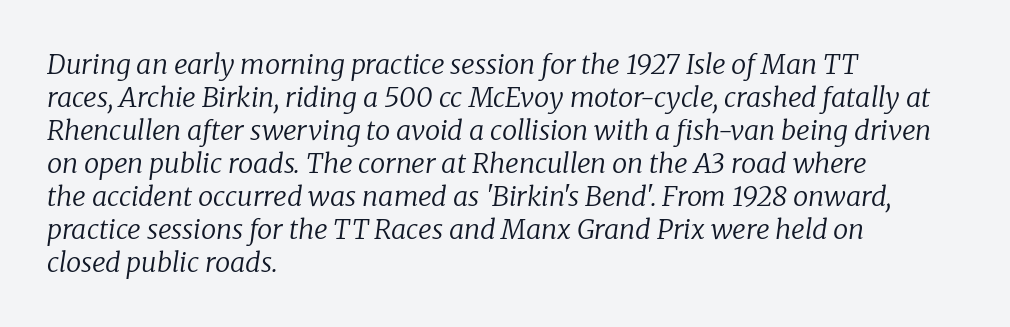
The image shows 27 px text type, italic (leaning right); set left-aligned, line spacing 1.22x, normal letter spacing, not underlined.
